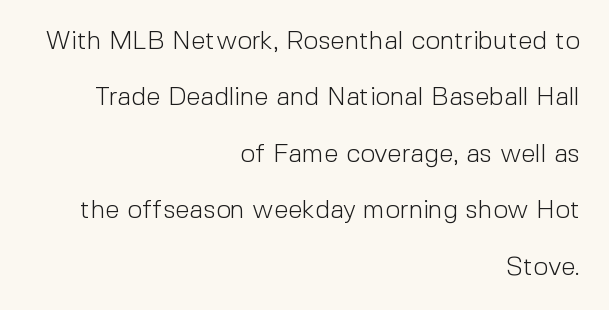
The image shows 26 px text type, upright; set right-aligned, loose line spacing (2.17x), normal letter spacing, not underlined.
